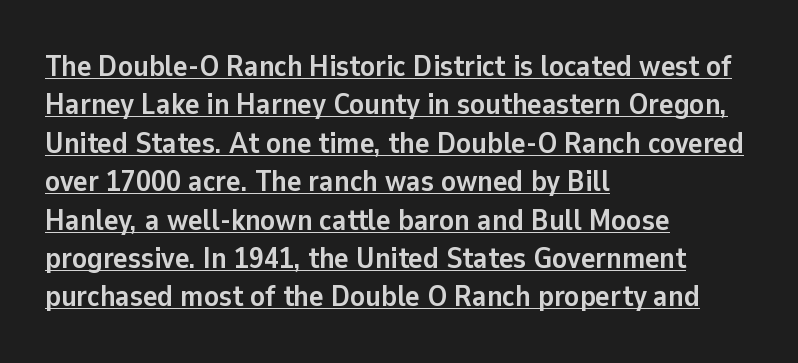
{"serif": "no", "italic": "no", "bold": "yes", "weight": "semibold", "width": "normal", "stroke_contrast": "low", "x_height": "medium", "monospaced": "no", "underline": "yes", "align": "left", "line_spacing": "normal", "line_spacing_ratio": 1.28, "letter_spacing": "normal", "letter_spacing_em": 0.0, "glyph_px": 30}
